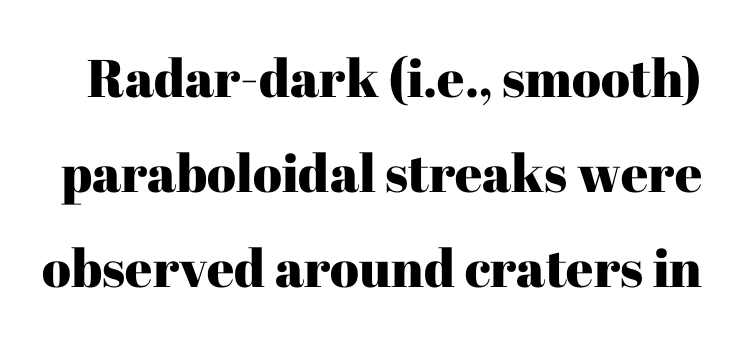
Unlike italic type, these characters show no tilt at all. Proportional: the letters do not fall into vertical columns. The face used here is seriffed, in the tradition of book romans. Nothing unusual about the tracking: characters are spaced as the font intends. The strip under each line holds only bare page.
